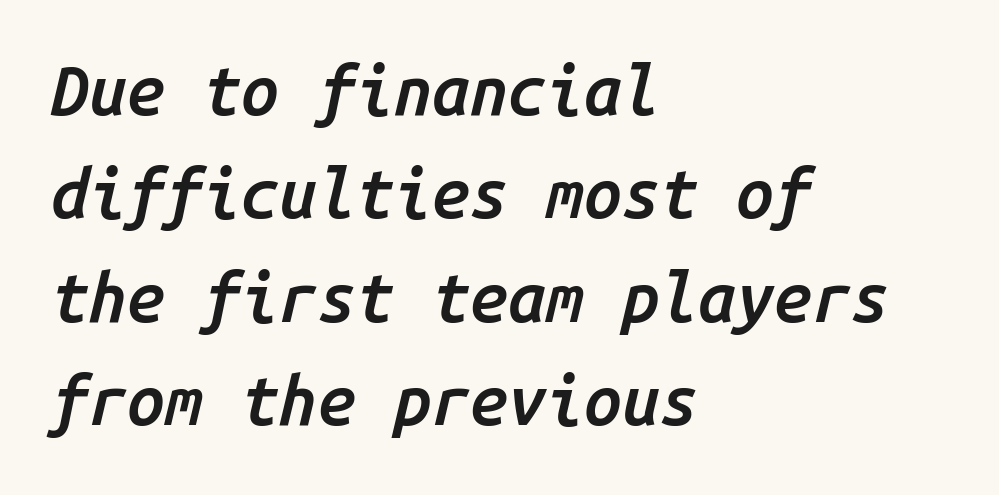
{"italic": "yes", "lean": "right", "slant_degrees": 14, "bold": "semi", "weight": "semibold", "width": "normal", "stroke_contrast": "low", "x_height": "medium", "monospaced": "yes", "underline": "no", "align": "left", "line_spacing": "normal", "line_spacing_ratio": 1.52, "letter_spacing": "normal", "letter_spacing_em": 0.0, "glyph_px": 68}
